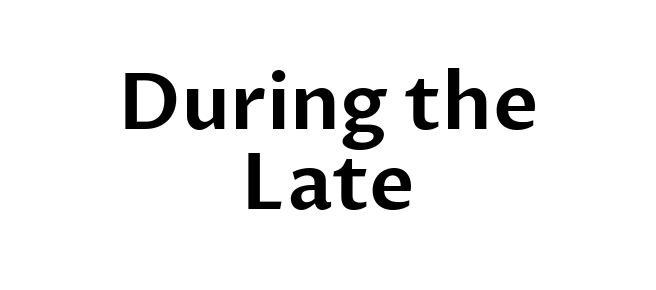
{"serif": "no", "italic": "no", "width": "normal", "stroke_contrast": "low", "x_height": "medium", "monospaced": "no", "underline": "no", "align": "center", "line_spacing": "tight", "line_spacing_ratio": 1.03, "letter_spacing": "normal", "letter_spacing_em": 0.0, "glyph_px": 78}
